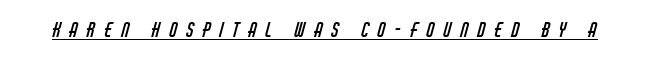
Spacing between characters has been opened up far beyond the box default. The typesetting does not lean heavy: it is not bold. Glance below the letters and you will spot a drawn line.
